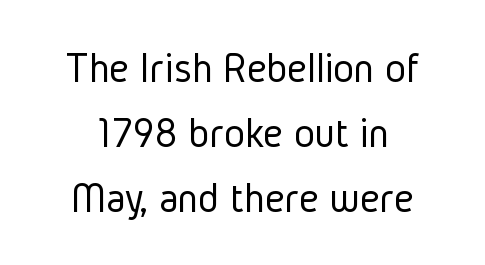
{"serif": "no", "italic": "no", "bold": "no", "weight": "light", "width": "condensed", "stroke_contrast": "low", "x_height": "medium", "monospaced": "no", "underline": "no", "line_spacing": "normal", "line_spacing_ratio": 1.48, "letter_spacing": "normal", "letter_spacing_em": 0.0, "glyph_px": 44}
